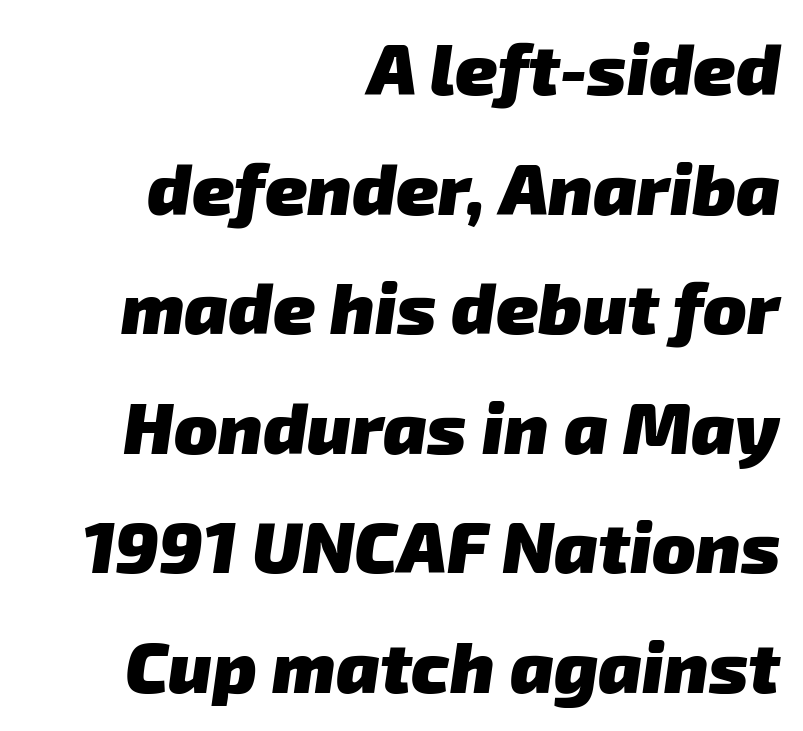
Vertically, the passage feels balanced, rows spaced as you'd expect. You could not count columns in this text — the font is proportionally spaced. Which margin do the lines hug? The right one — the left edge is uneven. Bold? Absolutely — the strokes are thick and heavy.
